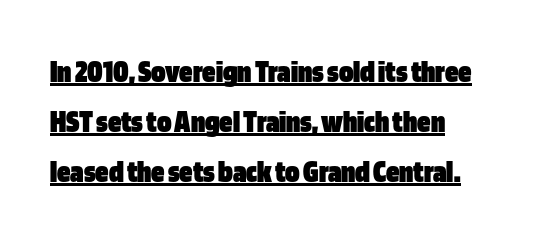
The image shows 33 px heavy, condensed sans-serif type, upright; set left-aligned, normal line spacing (1.51x), normal letter spacing, underlined; low stroke contrast and a large x-height.
